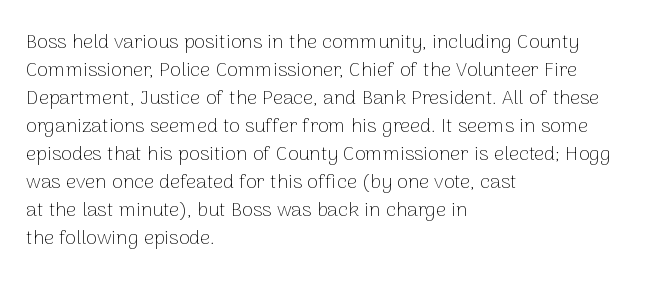
The image shows 20 px text type, upright; set left-aligned, normal line spacing (1.4x), normal letter spacing, not underlined.
